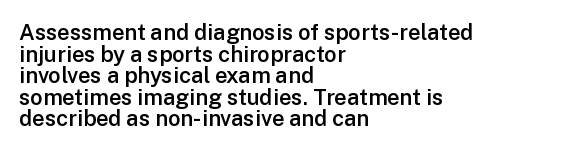
The image shows 22 px text type, upright; set left-aligned, tight line spacing (0.98x), normal letter spacing, not underlined.
